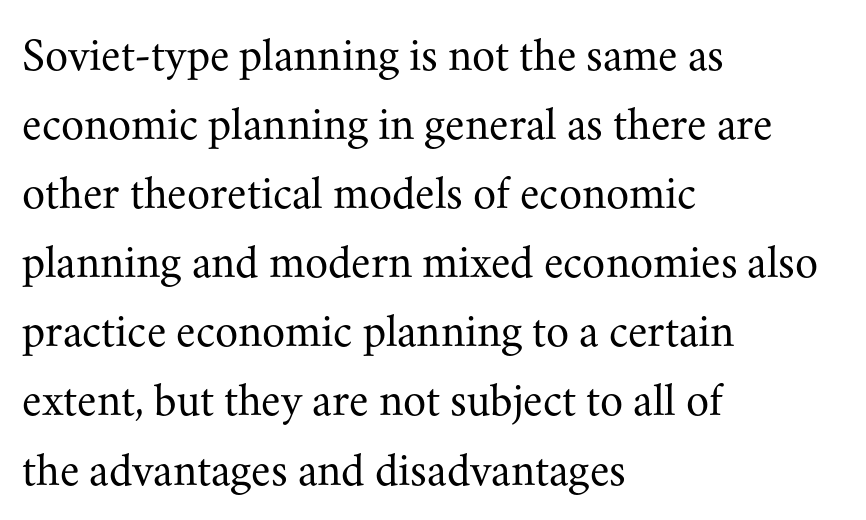
Reading down the block, your eye returns to a fixed left position each line. Nope, not italic — everything's standing straight. The line-height multiplier appears to be the usual default. The baseline area is clear. Counters stay open thanks to moderate or lighter strokes.
